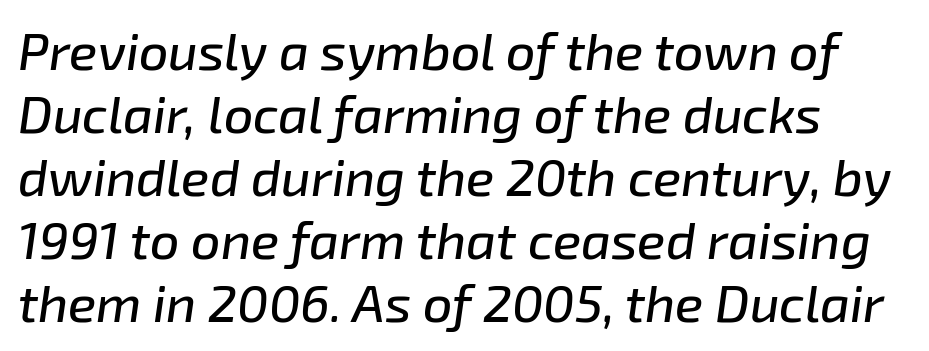
{"italic": "yes", "lean": "right", "slant_degrees": 8, "width": "normal", "stroke_contrast": "low", "x_height": "medium", "monospaced": "no", "underline": "no", "line_spacing_ratio": 1.21, "letter_spacing": "normal", "letter_spacing_em": 0.0, "glyph_px": 52}
